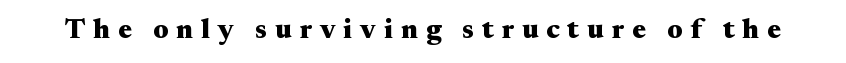
The image shows 28 px heavy, wide serif type, upright; set unusually wide letter spacing (+0.28 em), not underlined; medium stroke contrast and a small x-height.
